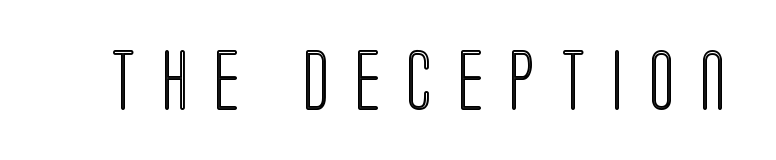
Tall strokes in this sample are plumb rather than angled. The face used here is rendered with a markedly widened letterfit. Looks like regular typesetting: each glyph gets only the width it needs. Unmarked baselines from the first word to the last.
